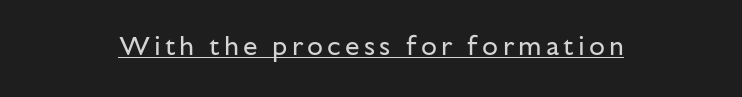
The image shows 26 px text type, upright; set underlined.
